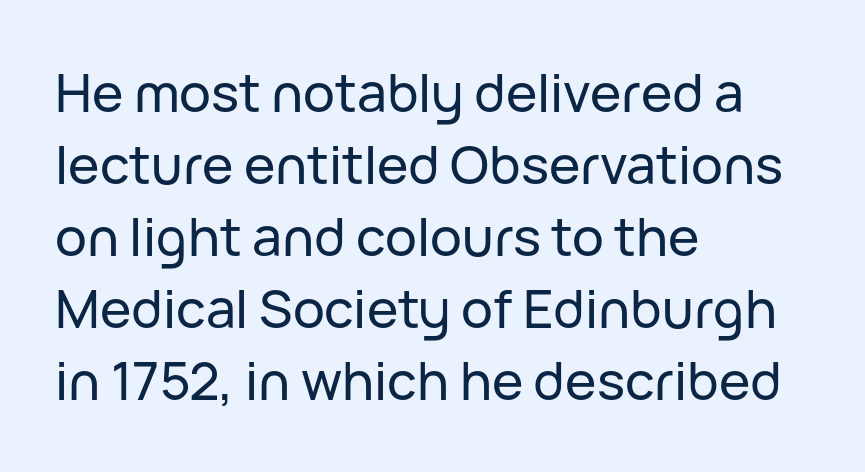
{"serif": "no", "italic": "no", "width": "normal", "stroke_contrast": "low", "x_height": "medium", "monospaced": "no", "underline": "no", "align": "left", "line_spacing": "normal", "line_spacing_ratio": 1.36, "letter_spacing": "normal", "letter_spacing_em": 0.0, "glyph_px": 53}
